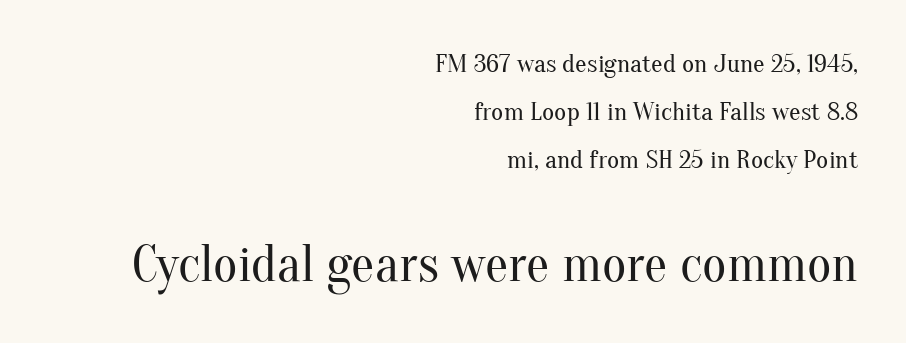
{"serif": "yes", "italic": "no", "bold": "no", "weight": "regular", "width": "normal", "stroke_contrast": "medium", "x_height": "small", "monospaced": "no", "underline": "no", "align": "right", "line_spacing_ratio": 1.85, "letter_spacing": "normal", "letter_spacing_em": 0.0, "larger_block": "second", "size_ratio": 2.0, "glyph_px": 52}
